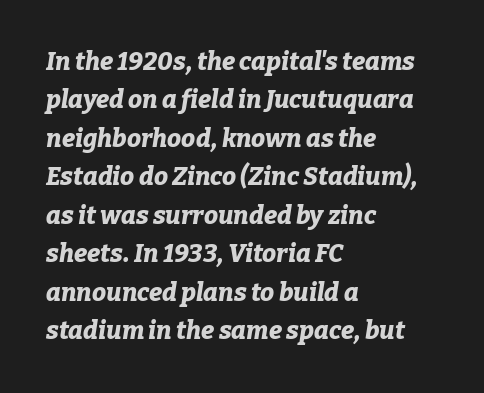
Q: Is the text bold? A: Yes.
Q: Is the text italic (slanted)? A: Yes, it leans right by about 9 degrees.
Q: Is the text underlined? A: No.
Q: How is the paragraph aligned? A: Left-aligned.
Q: Is the spacing between letters normal or unusually wide? A: Normal.
Q: Is the spacing between lines tight, normal or loose? A: Normal.
